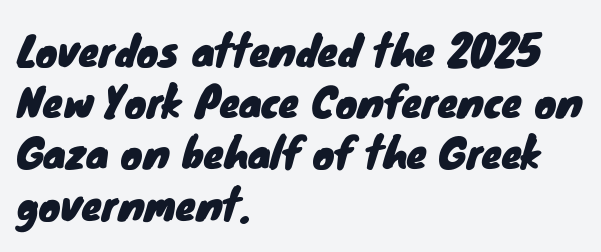
Q: Is the typeface a serif or a sans-serif typeface? A: Sans-serif.
Q: Is the text underlined? A: No.
Q: How is the paragraph aligned? A: Left-aligned.
Q: Is the spacing between letters normal or unusually wide? A: Normal.
Q: Is the spacing between lines tight, normal or loose? A: Normal.
Q: Width (condensed, normal, or wide)? A: Normal.
Q: Stroke contrast? A: Low.
Q: x-height? A: Small.
Q: Monospaced? A: No.
